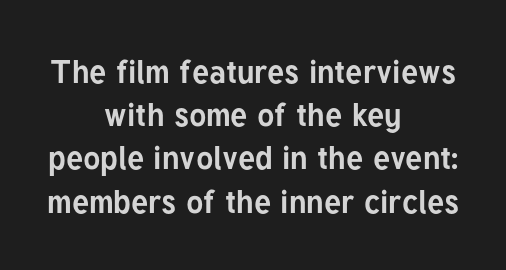
{"serif": "no", "italic": "no", "bold": "yes", "weight": "bold", "width": "normal", "stroke_contrast": "low", "x_height": "medium", "monospaced": "no", "underline": "no", "align": "center", "line_spacing": "normal", "line_spacing_ratio": 1.35, "letter_spacing": "normal", "letter_spacing_em": 0.0, "glyph_px": 32}
